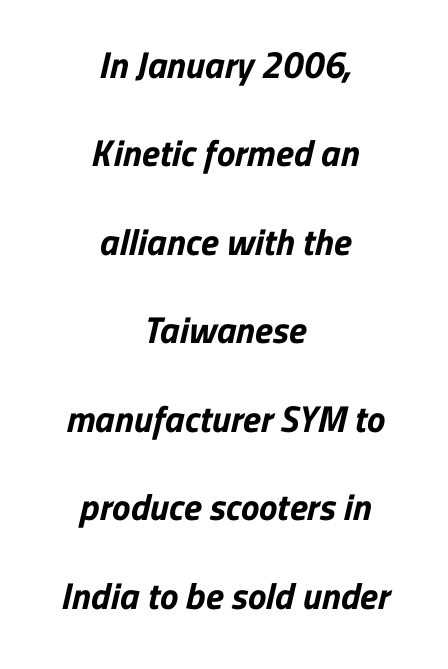
Q: Is the text bold? A: Yes.
Q: Is the typeface a serif or a sans-serif typeface? A: Sans-serif.
Q: Is the text underlined? A: No.
Q: How is the paragraph aligned? A: Centered.
Q: Is the spacing between letters normal or unusually wide? A: Normal.
Q: Is the spacing between lines tight, normal or loose? A: Loose.
Q: Width (condensed, normal, or wide)? A: Normal.
Q: Stroke contrast? A: Low.
Q: x-height? A: Medium.
Q: Monospaced? A: No.
